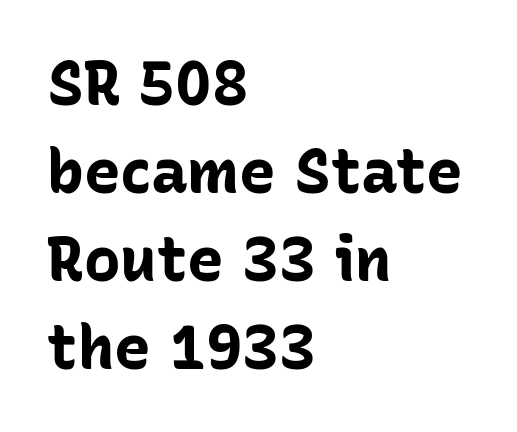
Q: Is the text bold? A: Yes.
Q: Is the text italic (slanted)? A: No, it is upright.
Q: Is the typeface a serif or a sans-serif typeface? A: Sans-serif.
Q: Is the text underlined? A: No.
Q: How is the paragraph aligned? A: Left-aligned.
Q: Is the spacing between letters normal or unusually wide? A: Normal.
Q: Is the spacing between lines tight, normal or loose? A: Normal.
Q: Width (condensed, normal, or wide)? A: Normal.
Q: Stroke contrast? A: Low.
Q: x-height? A: Medium.
Q: Monospaced? A: No.
